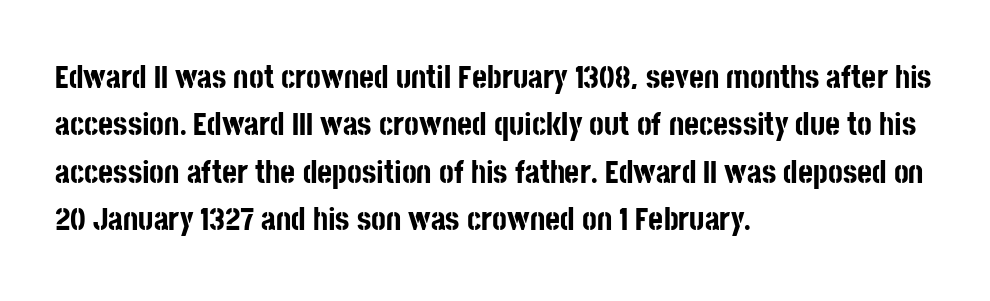
{"serif": "no", "italic": "no", "bold": "yes", "weight": "bold", "width": "condensed", "stroke_contrast": "low", "x_height": "large", "monospaced": "no", "underline": "no", "align": "left", "line_spacing": "normal", "line_spacing_ratio": 1.48, "letter_spacing": "normal", "letter_spacing_em": 0.0, "glyph_px": 32}
